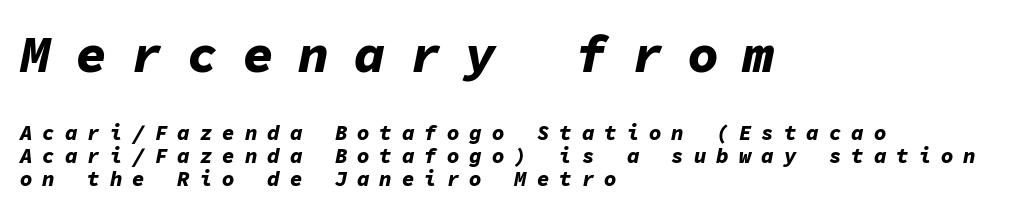
Q: Is the text bold? A: Yes.
Q: Is the text italic (slanted)? A: Yes, it leans right by about 11 degrees.
Q: Is the text underlined? A: No.
Q: How is the paragraph aligned? A: Left-aligned.
Q: Is the spacing between letters normal or unusually wide? A: Unusually wide.
Q: Is the spacing between lines tight, normal or loose? A: Tight.
Q: Which block of text is set in a larger size, the first (top) or the second (bottom)? A: The first (top) one.
Q: Width (condensed, normal, or wide)? A: Normal.
Q: Stroke contrast? A: Low.
Q: x-height? A: Medium.
Q: Monospaced? A: Yes.
